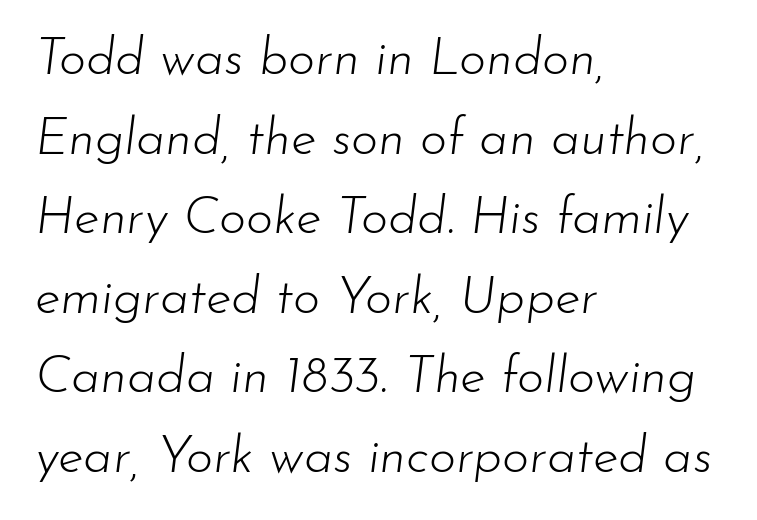
The lines sit at an ordinary, default distance from one another. The setting favours the left margin, as ordinary paragraphs usually do. Descender tails drop into unmarked territory. Standard letterfit; no display-style spreading of the glyphs.
